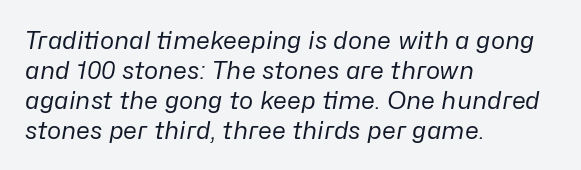
Q: Is the text bold? A: No.
Q: Is the text italic (slanted)? A: Yes, it leans right by about 10 degrees.
Q: Is the text underlined? A: No.
Q: How is the paragraph aligned? A: Left-aligned.
Q: Is the spacing between letters normal or unusually wide? A: Normal.
Q: Is the spacing between lines tight, normal or loose? A: Normal.
